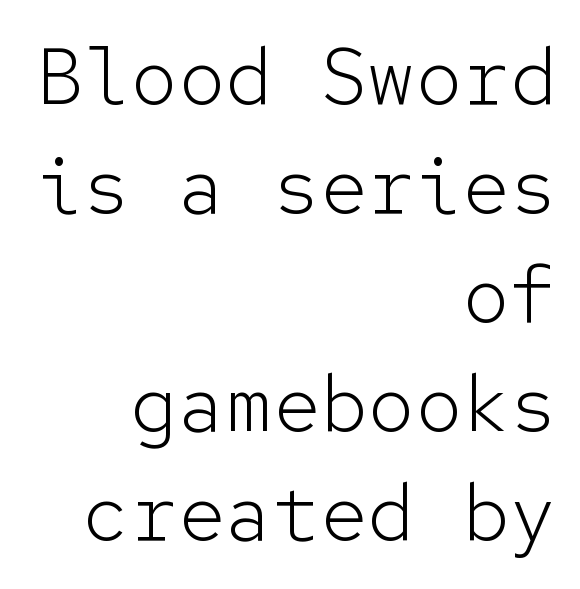
{"serif": "no", "italic": "no", "bold": "no", "weight": "light", "width": "normal", "stroke_contrast": "low", "x_height": "medium", "monospaced": "yes", "underline": "no", "align": "right", "line_spacing": "normal", "line_spacing_ratio": 1.38, "letter_spacing": "normal", "letter_spacing_em": 0.0, "glyph_px": 79}
